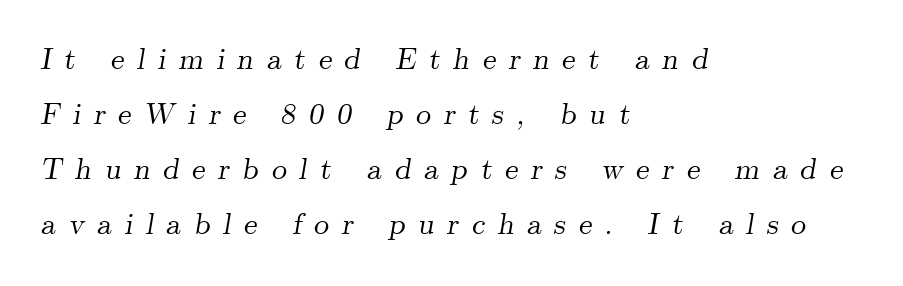
The image shows 30 px serif type, italic (leaning right); set left-aligned, line spacing 1.83x, unusually wide letter spacing (+0.42 em), not underlined; medium stroke contrast and a small x-height.
